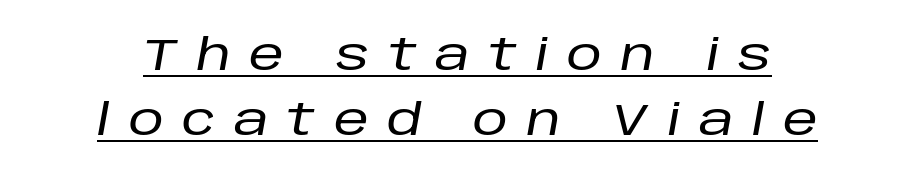
Spacing verdict: proportional, widths tailored to each character. A typesetter would call this heavily tracked-out type. Interline gaps are of average width in this sample. Check the space under the baseline: a stroke is drawn there.
